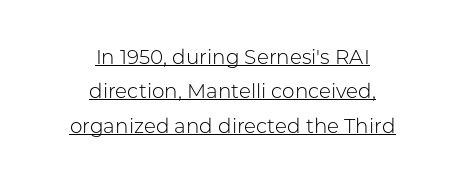
Q: Is the text bold? A: No.
Q: Is the text italic (slanted)? A: No, it is upright.
Q: Is the text underlined? A: Yes.
Q: How is the paragraph aligned? A: Centered.
Q: Is the spacing between letters normal or unusually wide? A: Normal.
